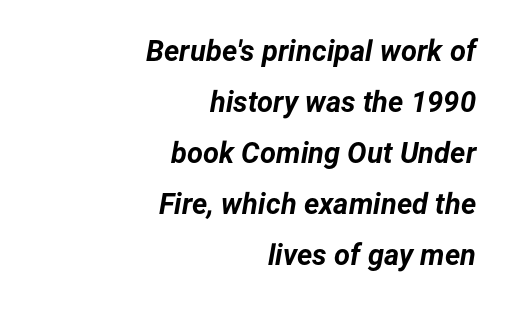
{"italic": "yes", "lean": "right", "slant_degrees": 12, "bold": "yes", "weight": "bold", "width": "normal", "stroke_contrast": "low", "x_height": "medium", "monospaced": "no", "underline": "no", "align": "right", "line_spacing_ratio": 1.76, "letter_spacing": "normal", "letter_spacing_em": 0.0, "glyph_px": 29}
